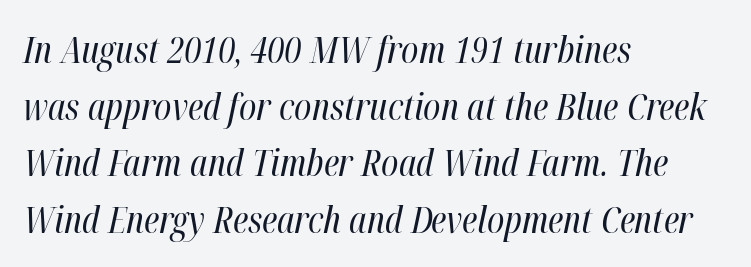
{"italic": "yes", "lean": "right", "slant_degrees": 12, "bold": "no", "weight": "regular", "width": "condensed", "stroke_contrast": "high", "x_height": "medium", "monospaced": "no", "underline": "no", "align": "left", "line_spacing": "normal", "line_spacing_ratio": 1.53, "letter_spacing": "normal", "letter_spacing_em": 0.0, "glyph_px": 37}
